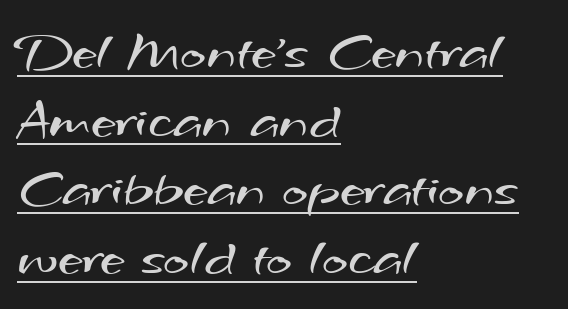
In terms of letterspacing, this is plain default setting. The rendering uses a moderate line-height, typical for paragraphs. Note the varied advance widths — an 'i' is clearly narrower than an 'm'. These lines are set flush left with a ragged right edge. The face used here appears with an underline applied.
